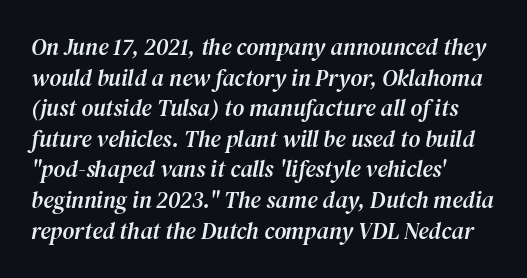
{"italic": "yes", "lean": "right", "slant_degrees": 12, "underline": "no", "align": "left", "line_spacing": "normal", "line_spacing_ratio": 1.33, "letter_spacing": "normal", "letter_spacing_em": 0.0, "glyph_px": 23}
